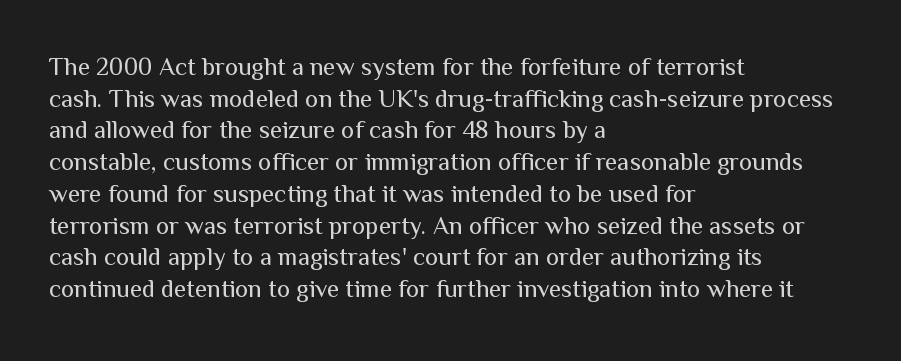
Q: Is the text bold? A: No.
Q: Is the text italic (slanted)? A: No, it is upright.
Q: Is the text underlined? A: No.
Q: How is the paragraph aligned? A: Left-aligned.
Q: Is the spacing between letters normal or unusually wide? A: Normal.
Q: Is the spacing between lines tight, normal or loose? A: Normal.
